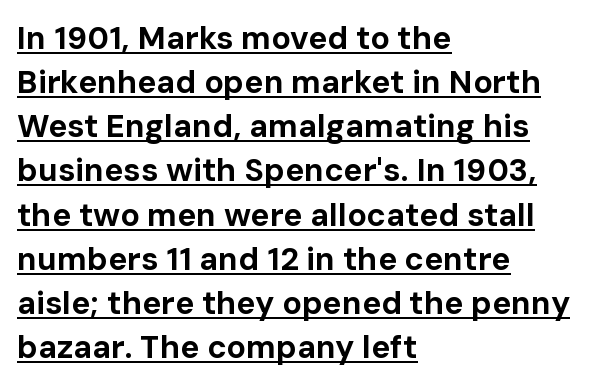
{"serif": "no", "italic": "no", "bold": "yes", "weight": "bold", "width": "normal", "stroke_contrast": "low", "x_height": "medium", "monospaced": "no", "underline": "yes", "align": "left", "line_spacing": "normal", "line_spacing_ratio": 1.38, "letter_spacing": "normal", "letter_spacing_em": 0.0, "glyph_px": 32}
